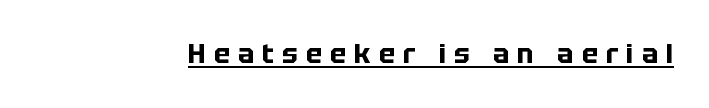
{"italic": "no", "bold": "yes", "underline": "yes", "letter_spacing": "wide", "letter_spacing_em": 0.3, "glyph_px": 27}
